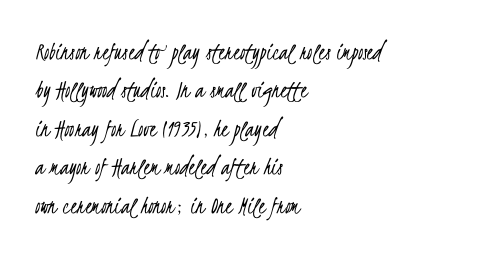
Q: Is the text bold? A: No.
Q: Is the text underlined? A: No.
Q: How is the paragraph aligned? A: Left-aligned.
Q: Is the spacing between letters normal or unusually wide? A: Normal.
Q: Is the spacing between lines tight, normal or loose? A: Normal.
